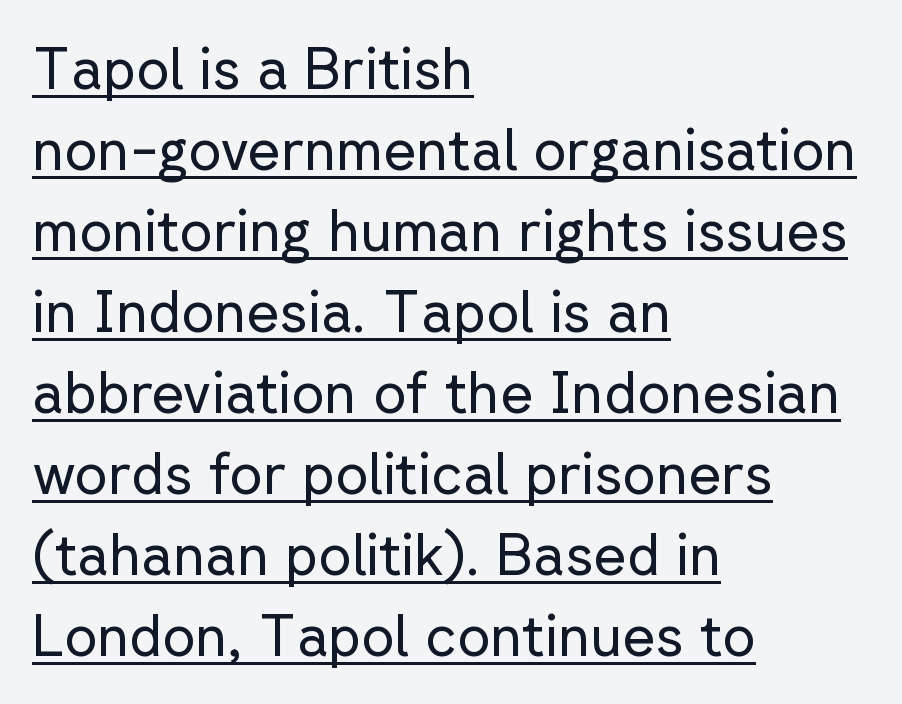
{"serif": "no", "italic": "no", "bold": "no", "weight": "regular", "width": "normal", "stroke_contrast": "low", "x_height": "medium", "monospaced": "no", "underline": "yes", "align": "left", "line_spacing": "normal", "line_spacing_ratio": 1.42, "letter_spacing": "normal", "letter_spacing_em": 0.0, "glyph_px": 57}
